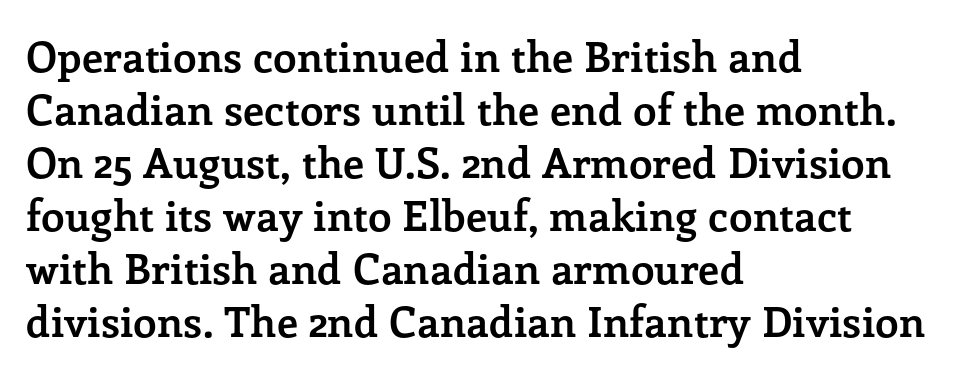
The letterforms sit shoulder to shoulder at normal distance. Weight: bold. Whoever set this chose a conventional vertical rhythm. Stroke terminals: seriffed. Rendered with straight, roman letterforms. Typeset ragged right — the left edge is the straight one.
